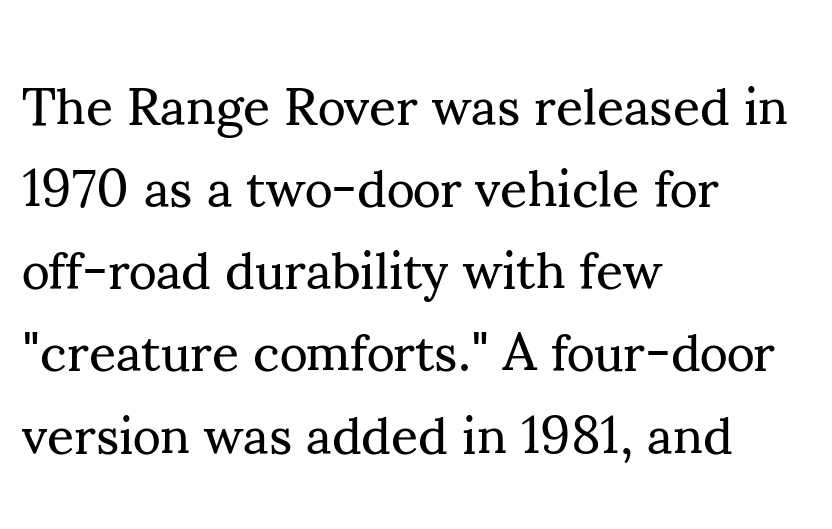
Q: Is the text bold? A: No.
Q: Is the text italic (slanted)? A: No, it is upright.
Q: Is the typeface a serif or a sans-serif typeface? A: Serif.
Q: Is the text underlined? A: No.
Q: How is the paragraph aligned? A: Left-aligned.
Q: Is the spacing between letters normal or unusually wide? A: Normal.
Q: Is the spacing between lines tight, normal or loose? A: Normal.
Q: Width (condensed, normal, or wide)? A: Normal.
Q: Stroke contrast? A: Medium.
Q: x-height? A: Small.
Q: Monospaced? A: No.
